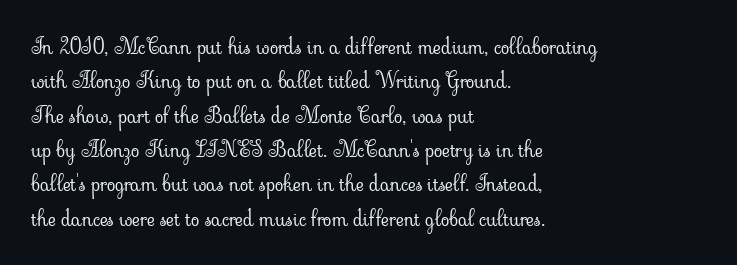
Q: Is the text bold? A: No.
Q: Is the text italic (slanted)? A: No, it is upright.
Q: Is the text underlined? A: No.
Q: How is the paragraph aligned? A: Left-aligned.
Q: Is the spacing between letters normal or unusually wide? A: Normal.
Q: Is the spacing between lines tight, normal or loose? A: Normal.
